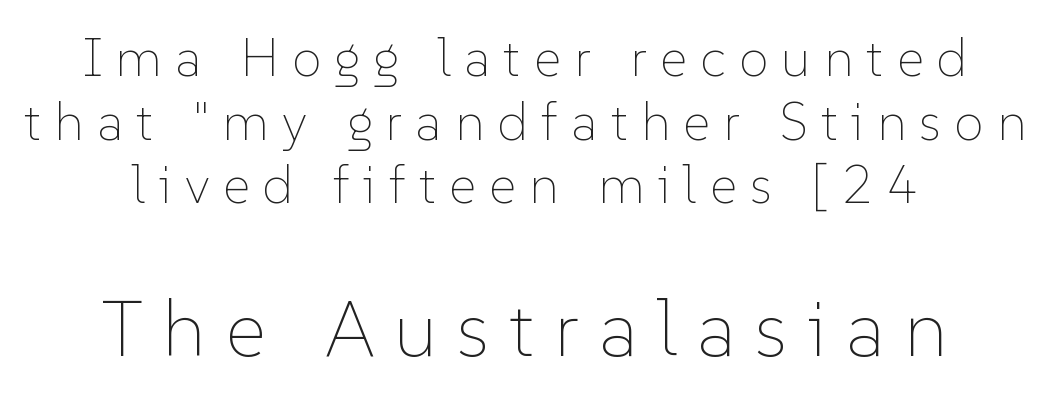
The image shows 79 px thin type, upright; set centered, line spacing 1.2x, unusually wide letter spacing (+0.25 em), not underlined; the second (bottom) block is 1.49x larger; low stroke contrast and a medium x-height.
